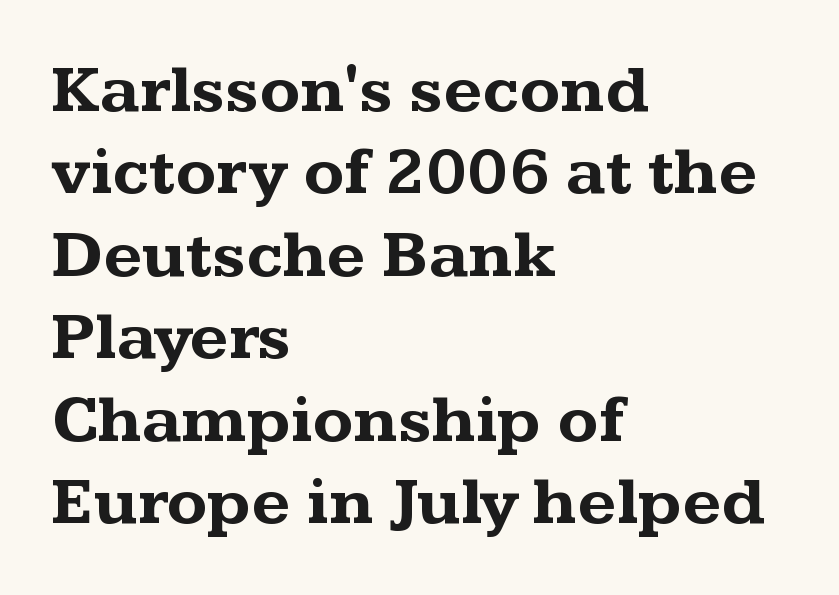
Q: Is the text bold? A: Yes.
Q: Is the text italic (slanted)? A: No, it is upright.
Q: Is the typeface a serif or a sans-serif typeface? A: Serif.
Q: Is the text underlined? A: No.
Q: How is the paragraph aligned? A: Left-aligned.
Q: Is the spacing between letters normal or unusually wide? A: Normal.
Q: Width (condensed, normal, or wide)? A: Wide.
Q: Stroke contrast? A: Medium.
Q: x-height? A: Medium.
Q: Monospaced? A: No.
